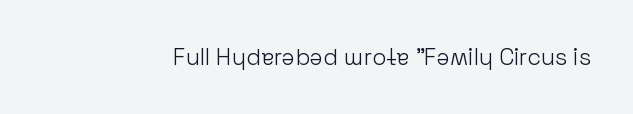
The image shows 23 px text type, upright; set normal letter spacing, not underlined.
